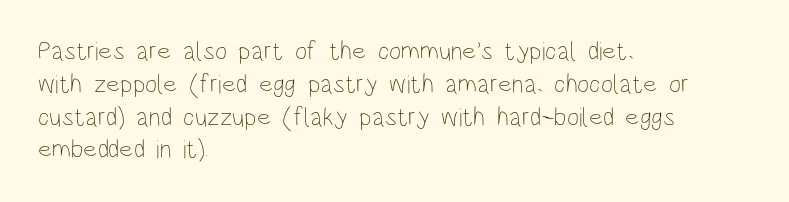
Check the space under the baseline: it is left empty. Posture: upright roman. Is the type heavy? It reads as light-to-regular instead. One-word summary of the alignment: left. The line-height multiplier appears to be the usual default.
